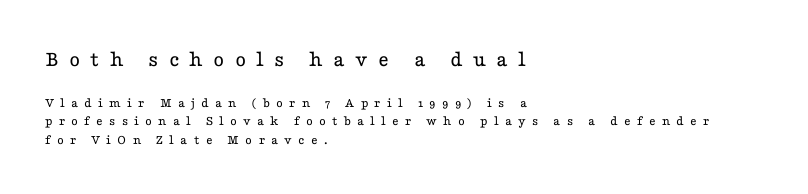
These lines stack with their left ends in a neat column. The designer gave the opening block more size than the closing block. No italicization has been applied; the sample stays upright. A bare baseline throughout the passage. These lines sit exactly where default settings would place them.
